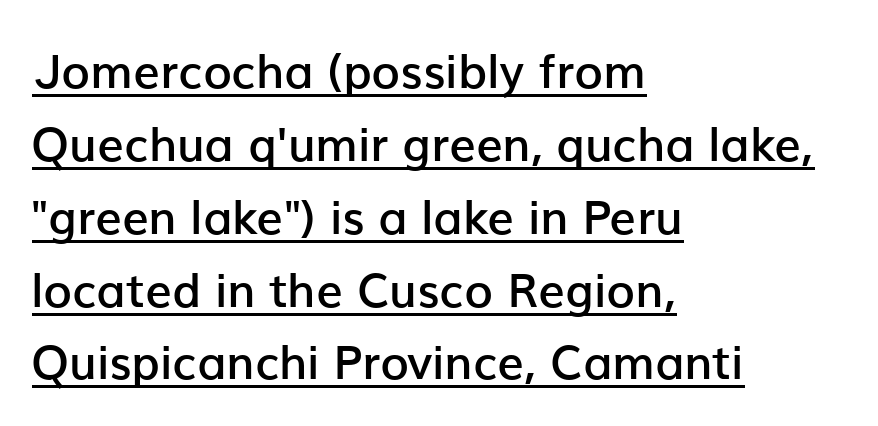
Q: Is the text bold? A: Semi-bold.
Q: Is the text italic (slanted)? A: No, it is upright.
Q: Is the typeface a serif or a sans-serif typeface? A: Sans-serif.
Q: Is the text underlined? A: Yes.
Q: How is the paragraph aligned? A: Left-aligned.
Q: Is the spacing between letters normal or unusually wide? A: Normal.
Q: Is the spacing between lines tight, normal or loose? A: Normal.
Q: Width (condensed, normal, or wide)? A: Normal.
Q: Stroke contrast? A: Low.
Q: x-height? A: Medium.
Q: Monospaced? A: No.
